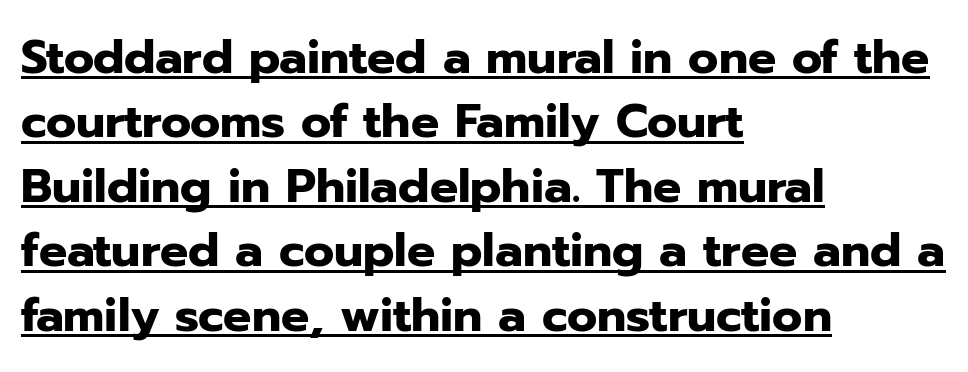
{"serif": "no", "italic": "no", "bold": "yes", "weight": "heavy", "width": "normal", "stroke_contrast": "low", "x_height": "medium", "monospaced": "no", "underline": "yes", "align": "left", "line_spacing": "normal", "line_spacing_ratio": 1.37, "letter_spacing": "normal", "letter_spacing_em": 0.0, "glyph_px": 47}
